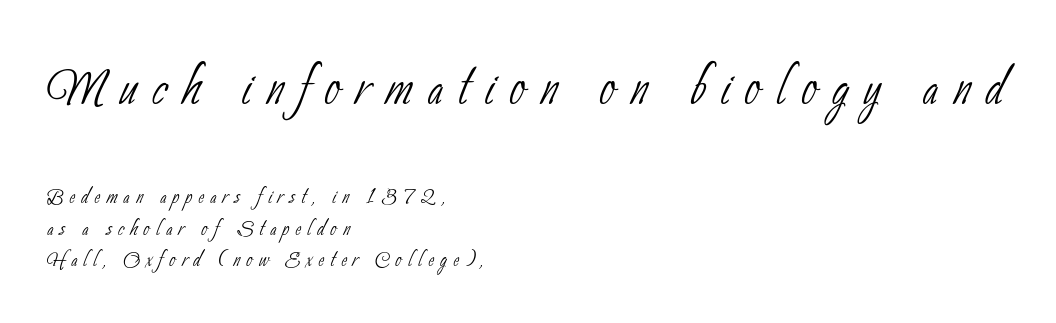
The string is rendered with underlining switched off. These lines are composed in type without serifs. This sample is left-justified, so line endings fall wherever the words run out. Each new line begins almost immediately beneath the previous one.
